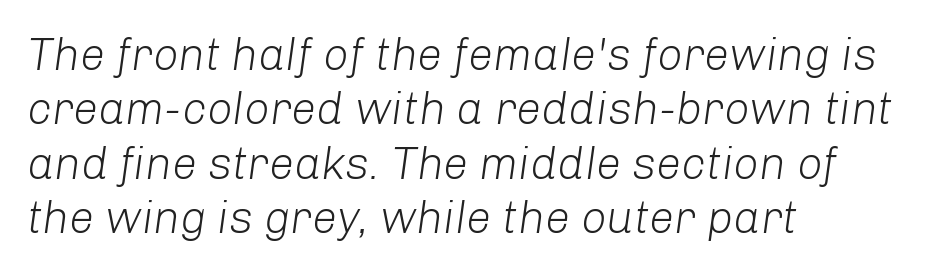
In terms of posture, this sample is oblique. Vertical stems look standard width or narrower in stroke. Caption: multi-line text, flush left, ragged right. Character widths vary here, with narrow letters taking less room than wide ones. The face used here is rendered with its standard letterfit.
